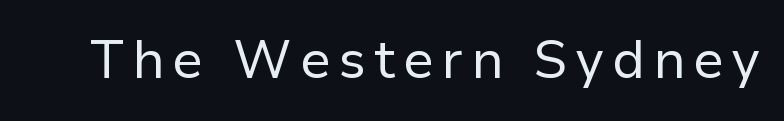
Q: Is the text bold? A: No.
Q: Is the text italic (slanted)? A: No, it is upright.
Q: Is the typeface a serif or a sans-serif typeface? A: Sans-serif.
Q: Is the text underlined? A: No.
Q: Width (condensed, normal, or wide)? A: Normal.
Q: Stroke contrast? A: Low.
Q: x-height? A: Medium.
Q: Monospaced? A: No.
